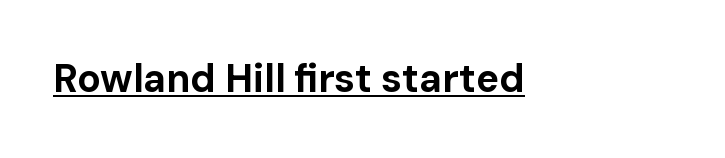
{"serif": "no", "italic": "no", "bold": "yes", "weight": "bold", "width": "normal", "stroke_contrast": "low", "x_height": "medium", "monospaced": "no", "underline": "yes", "letter_spacing": "normal", "letter_spacing_em": 0.0, "glyph_px": 39}
